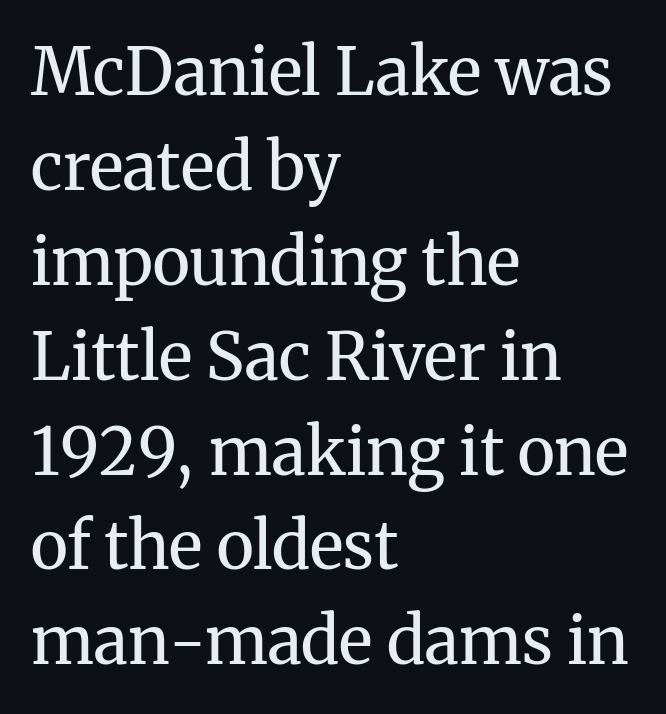
{"serif": "yes", "italic": "no", "bold": "no", "weight": "regular", "width": "normal", "stroke_contrast": "medium", "x_height": "medium", "monospaced": "no", "underline": "no", "align": "left", "line_spacing": "normal", "line_spacing_ratio": 1.46, "letter_spacing": "normal", "letter_spacing_em": 0.0, "glyph_px": 65}
